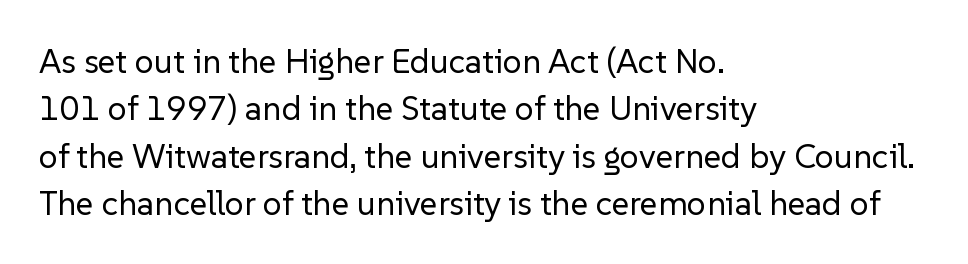
The image shows 34 px regular-weight sans-serif type, upright; set left-aligned, normal line spacing (1.39x), normal letter spacing, not underlined; low stroke contrast and a medium x-height.
